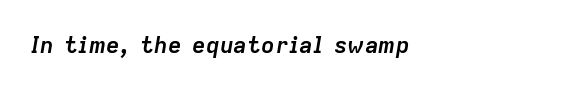
The image shows 23 px bold type, italic (leaning right); set left-aligned, normal letter spacing, not underlined.
